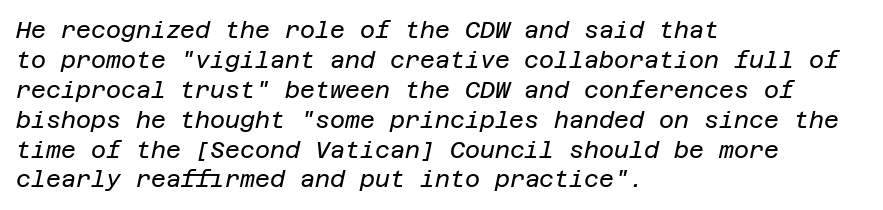
The image shows 23 px text type, italic (leaning right); set left-aligned, normal line spacing (1.3x), normal letter spacing, not underlined.
